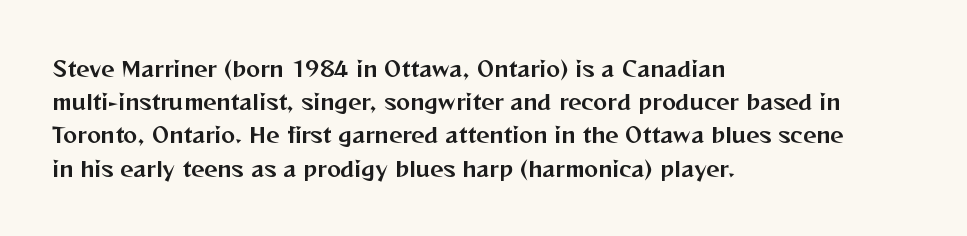
The image shows 21 px text type, upright; set left-aligned, normal line spacing (1.58x), normal letter spacing, not underlined.
